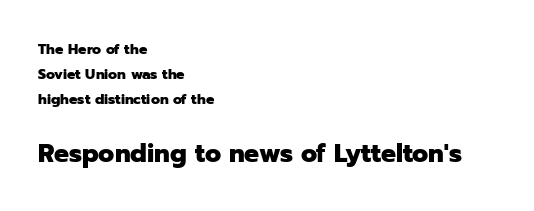
The image shows 25 px bold type, upright; set left-aligned, line spacing 1.8x, normal letter spacing, not underlined; the second (bottom) block is 1.79x larger.
